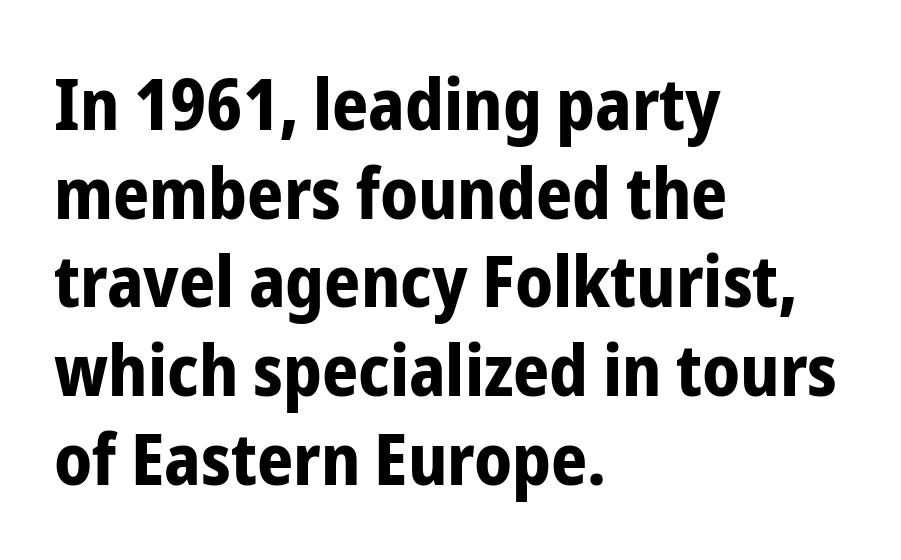
{"serif": "no", "italic": "no", "bold": "yes", "weight": "bold", "width": "condensed", "stroke_contrast": "low", "x_height": "medium", "monospaced": "no", "underline": "no", "align": "left", "line_spacing": "normal", "line_spacing_ratio": 1.25, "letter_spacing": "normal", "letter_spacing_em": 0.0, "glyph_px": 71}
